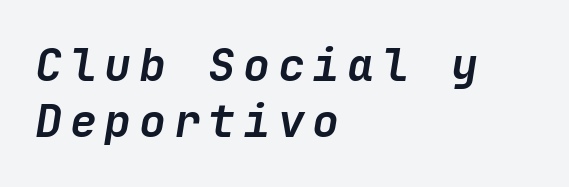
Q: Is the text bold? A: Yes.
Q: Is the text italic (slanted)? A: Yes, it leans right by about 9 degrees.
Q: Is the text underlined? A: No.
Q: How is the paragraph aligned? A: Left-aligned.
Q: Is the spacing between lines tight, normal or loose? A: Normal.
Q: Width (condensed, normal, or wide)? A: Normal.
Q: Stroke contrast? A: Low.
Q: x-height? A: Medium.
